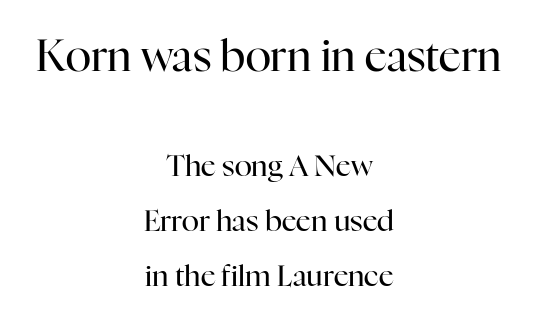
{"serif": "yes", "italic": "no", "bold": "no", "weight": "regular", "width": "normal", "stroke_contrast": "high", "x_height": "medium", "monospaced": "no", "underline": "no", "align": "center", "line_spacing": "loose", "line_spacing_ratio": 1.9, "letter_spacing": "normal", "letter_spacing_em": 0.0, "larger_block": "first", "size_ratio": 1.48, "glyph_px": 43}
